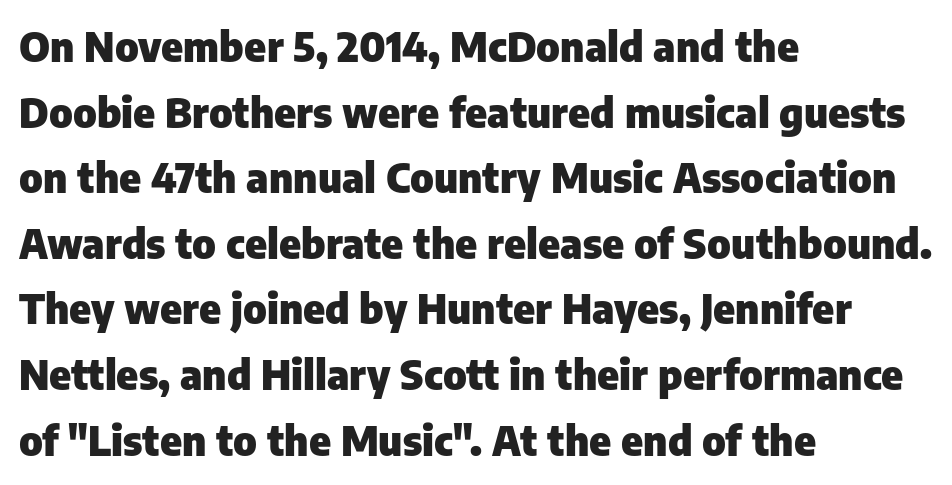
The image shows 41 px heavy sans-serif type, upright; set left-aligned, normal line spacing (1.6x), normal letter spacing, not underlined; low stroke contrast and a medium x-height.
